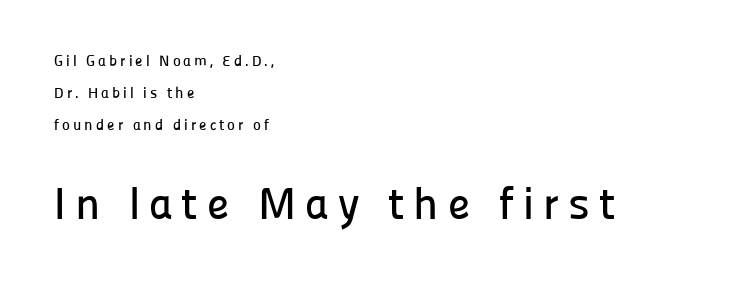
The letters stand upright; this is a roman face. Students, note that the glyphs here are deliberately spaced far apart. Rows of type keep a wide berth in the vertical direction. Decoration check: the copy has no underline.
